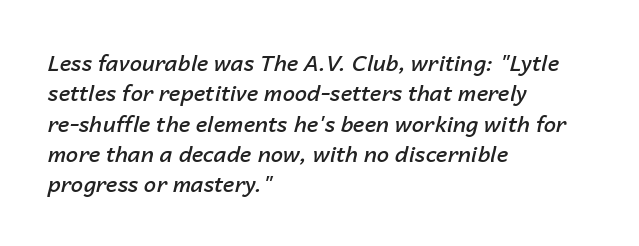
{"italic": "yes", "lean": "right", "slant_degrees": 14, "bold": "semi", "underline": "no", "align": "left", "line_spacing": "normal", "line_spacing_ratio": 1.38, "letter_spacing": "normal", "letter_spacing_em": 0.0, "glyph_px": 22}
